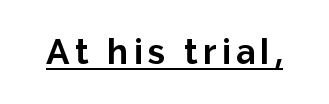
The image shows 35 px bold sans-serif type, upright; set underlined; low stroke contrast and a medium x-height.
